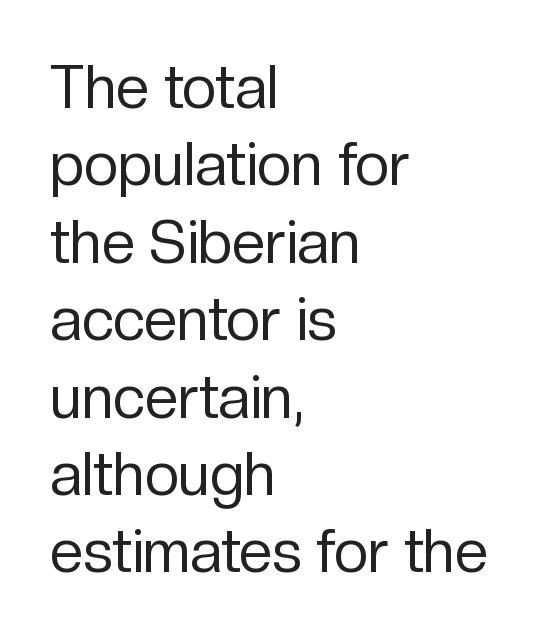
{"serif": "no", "italic": "no", "bold": "no", "weight": "regular", "width": "normal", "stroke_contrast": "low", "x_height": "medium", "monospaced": "no", "underline": "no", "align": "left", "line_spacing": "normal", "line_spacing_ratio": 1.29, "letter_spacing": "normal", "letter_spacing_em": 0.0, "glyph_px": 60}
